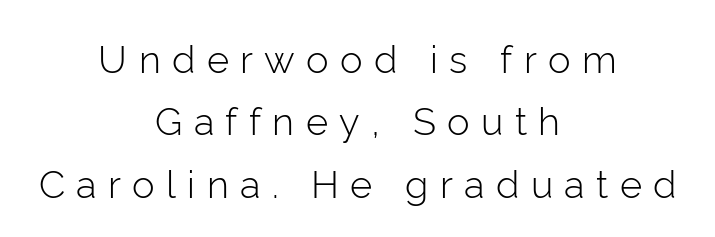
The image shows 38 px light sans-serif type, upright; set centered, normal line spacing (1.64x), unusually wide letter spacing (+0.3 em), not underlined; low stroke contrast and a medium x-height.
